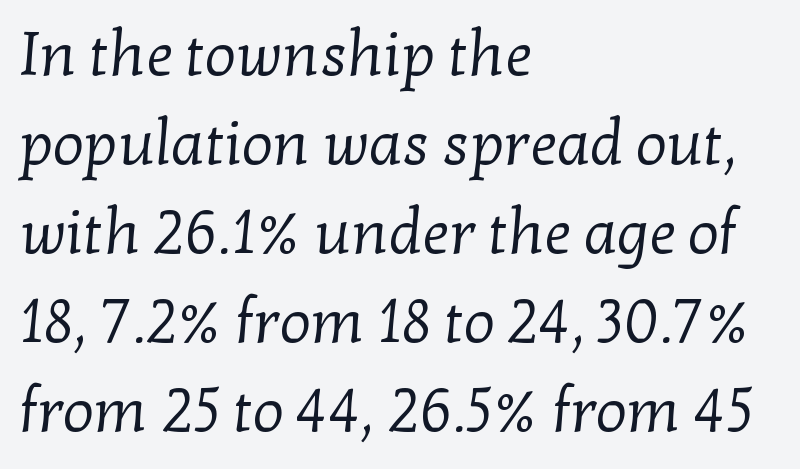
Q: Is the text bold? A: No.
Q: Is the typeface a serif or a sans-serif typeface? A: Serif.
Q: Is the text underlined? A: No.
Q: How is the paragraph aligned? A: Left-aligned.
Q: Is the spacing between letters normal or unusually wide? A: Normal.
Q: Is the spacing between lines tight, normal or loose? A: Normal.
Q: Width (condensed, normal, or wide)? A: Normal.
Q: Stroke contrast? A: Low.
Q: x-height? A: Medium.
Q: Monospaced? A: No.
